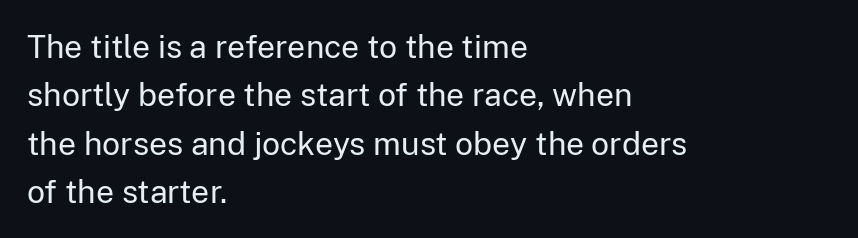
Q: Is the text bold? A: No.
Q: Is the text italic (slanted)? A: No, it is upright.
Q: Is the typeface a serif or a sans-serif typeface? A: Sans-serif.
Q: Is the text underlined? A: No.
Q: How is the paragraph aligned? A: Left-aligned.
Q: Is the spacing between letters normal or unusually wide? A: Normal.
Q: Is the spacing between lines tight, normal or loose? A: Normal.
Q: Width (condensed, normal, or wide)? A: Normal.
Q: Stroke contrast? A: Low.
Q: x-height? A: Medium.
Q: Monospaced? A: No.
